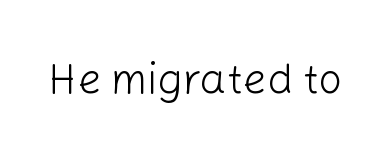
Descender tails drop into unmarked territory. The typeface chosen for these lines omits serifs. This is not heavy type; no bold has been used. Observe the ordinary spacing: letters are neighbours, not strangers. Tall strokes in this sample are plumb rather than angled.
